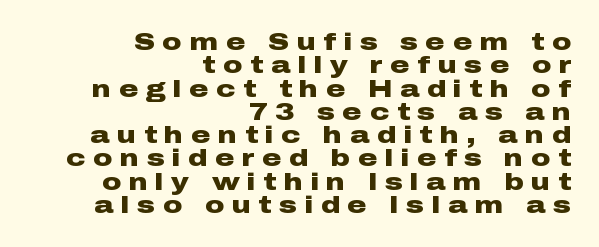
Ordinary non-slanted type is in use. Descenders are the only things crossing below the line. Tracking value appears strongly positive — letters spread wide. Plenty of ink on the page — the face is bold. The lines in this sample share a right terminus and differ only in where they begin. Does the leading feel generous? Not at all — it's pinched.
